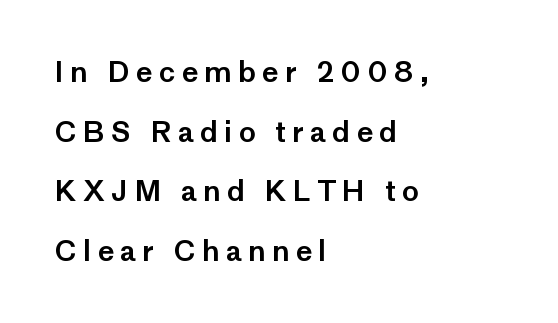
Typographically, this falls in the sans-serif category. Is there much room between lines? Yes — plenty of vertical air separates them. In CSS terms this would be text-align: left. Is the letter spacing exaggerated? Yes — the characters are pushed far apart. A bare baseline throughout the passage. A roman cut, with each character standing at attention.
